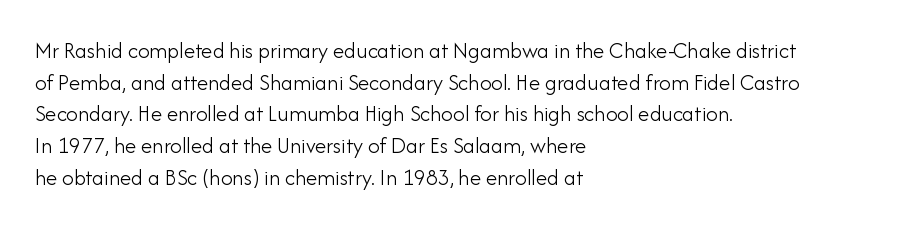
Q: Is the text bold? A: No.
Q: Is the text italic (slanted)? A: No, it is upright.
Q: Is the text underlined? A: No.
Q: How is the paragraph aligned? A: Left-aligned.
Q: Is the spacing between letters normal or unusually wide? A: Normal.
Q: Is the spacing between lines tight, normal or loose? A: Normal.
